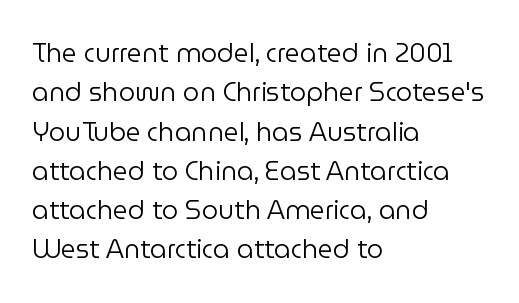
{"italic": "no", "bold": "no", "underline": "no", "align": "left", "line_spacing": "normal", "line_spacing_ratio": 1.51, "letter_spacing": "normal", "letter_spacing_em": 0.0, "glyph_px": 26}
